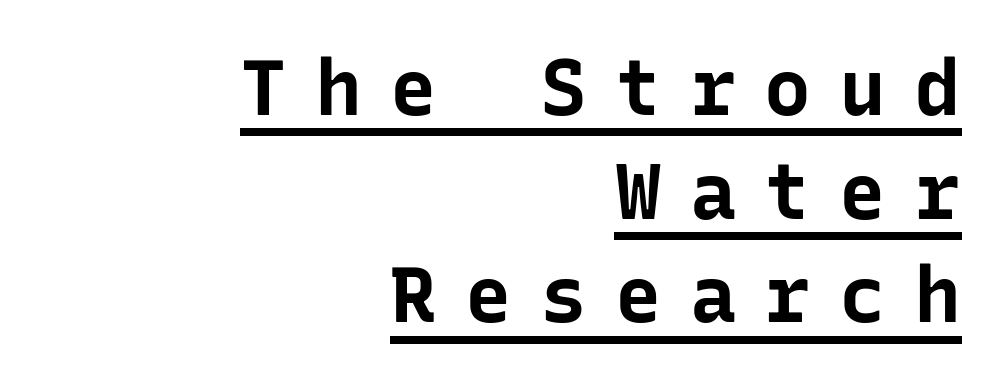
The image shows 78 px bold sans-serif type, upright, monospaced; set right-aligned, normal line spacing (1.33x), unusually wide letter spacing (+0.36 em), underlined; low stroke contrast and a medium x-height.
